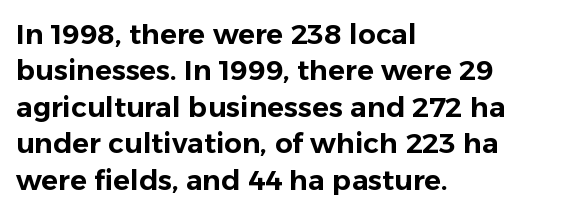
If you drew a line through each stem, it would be perfectly vertical. Words appear dense and cohesive because spacing is normal. The space between consecutive lines is moderate. The passage shown is typeset with a sans-serif family. The passage shown is not underscored anywhere.
